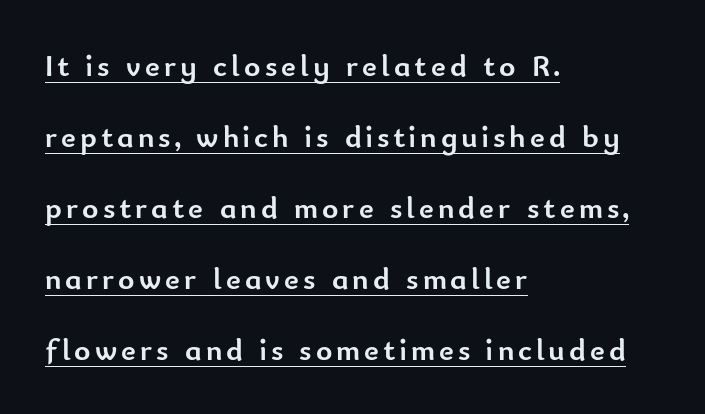
{"serif": "no", "italic": "no", "bold": "yes", "weight": "semibold", "width": "normal", "stroke_contrast": "low", "x_height": "small", "monospaced": "no", "underline": "yes", "align": "left", "line_spacing": "loose", "line_spacing_ratio": 2.29, "glyph_px": 31}
